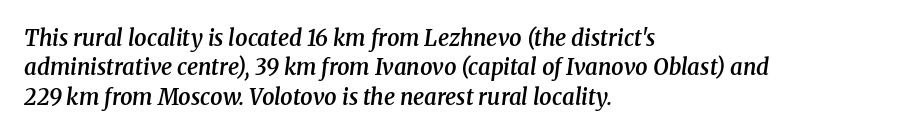
The image shows 22 px text type, italic (leaning right); set left-aligned, normal line spacing (1.33x), normal letter spacing, not underlined.
